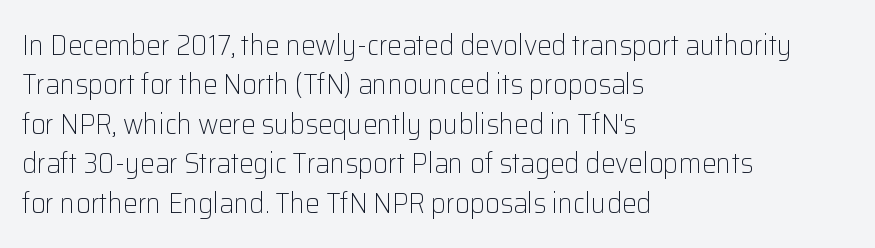
Q: Is the text bold? A: No.
Q: Is the text italic (slanted)? A: No, it is upright.
Q: Is the typeface a serif or a sans-serif typeface? A: Sans-serif.
Q: Is the text underlined? A: No.
Q: How is the paragraph aligned? A: Left-aligned.
Q: Is the spacing between letters normal or unusually wide? A: Normal.
Q: Is the spacing between lines tight, normal or loose? A: Normal.
Q: Width (condensed, normal, or wide)? A: Normal.
Q: Stroke contrast? A: Low.
Q: x-height? A: Medium.
Q: Monospaced? A: No.
